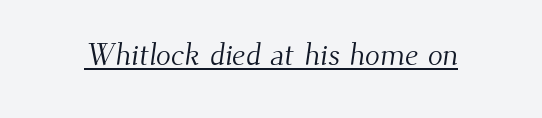
Q: Is the text bold? A: No.
Q: Is the typeface a serif or a sans-serif typeface? A: Serif.
Q: Is the text underlined? A: Yes.
Q: Is the spacing between letters normal or unusually wide? A: Normal.
Q: Width (condensed, normal, or wide)? A: Normal.
Q: Stroke contrast? A: Medium.
Q: x-height? A: Small.
Q: Monospaced? A: No.
